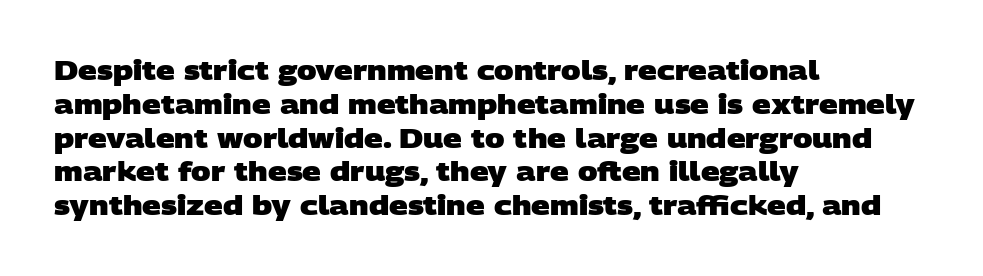
{"bold": "yes", "underline": "no", "align": "left", "line_spacing": "normal", "line_spacing_ratio": 1.3, "letter_spacing": "normal", "letter_spacing_em": 0.0, "glyph_px": 26}
